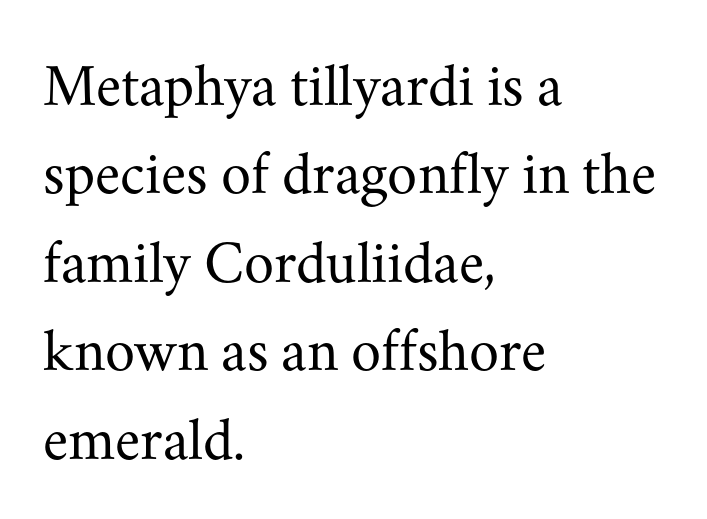
The image shows 61 px regular-weight serif type, upright; set left-aligned, normal line spacing (1.45x), normal letter spacing, not underlined; medium stroke contrast and a small x-height.
